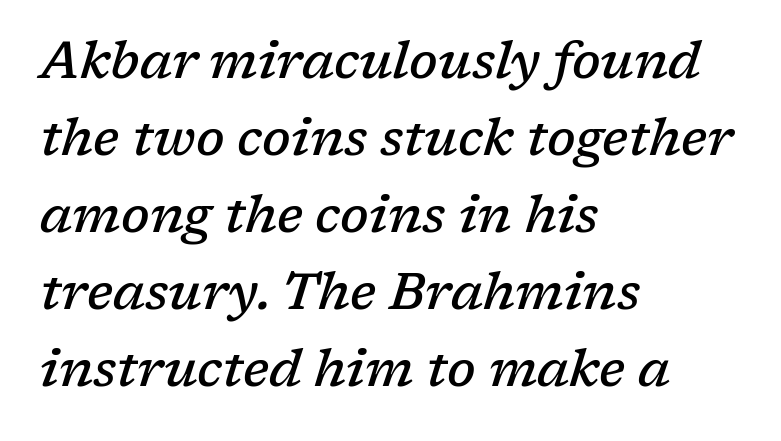
Q: Is the text bold? A: Semi-bold.
Q: Is the text italic (slanted)? A: Yes, it leans right by about 17 degrees.
Q: Is the typeface a serif or a sans-serif typeface? A: Serif.
Q: Is the text underlined? A: No.
Q: How is the paragraph aligned? A: Left-aligned.
Q: Is the spacing between letters normal or unusually wide? A: Normal.
Q: Is the spacing between lines tight, normal or loose? A: Normal.
Q: Width (condensed, normal, or wide)? A: Normal.
Q: Stroke contrast? A: Low.
Q: x-height? A: Medium.
Q: Monospaced? A: No.
